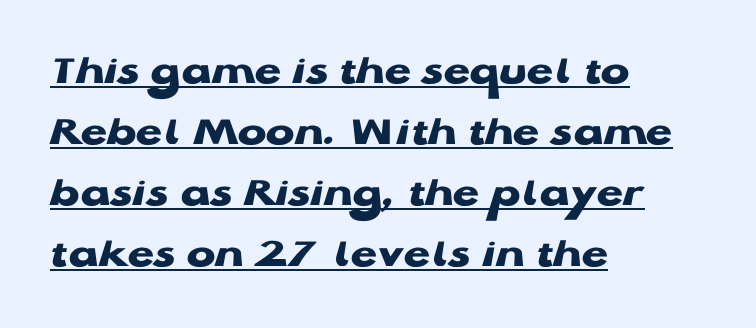
{"serif": "no", "italic": "no", "bold": "yes", "weight": "heavy", "width": "wide", "stroke_contrast": "low", "x_height": "medium", "monospaced": "no", "underline": "yes", "align": "left", "line_spacing": "normal", "line_spacing_ratio": 1.42, "letter_spacing": "normal", "letter_spacing_em": 0.0, "glyph_px": 43}
